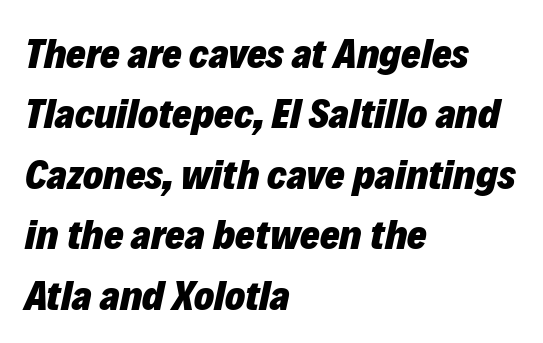
The passage shown is typed in a proportional face where columns would drift. The typesetter chose a ragged-right arrangement here. Typesetter's note: full bold, strokes at maximum text heaviness. Nobody drew a line under any word here. This rendering leaves character spacing at its baseline value.
